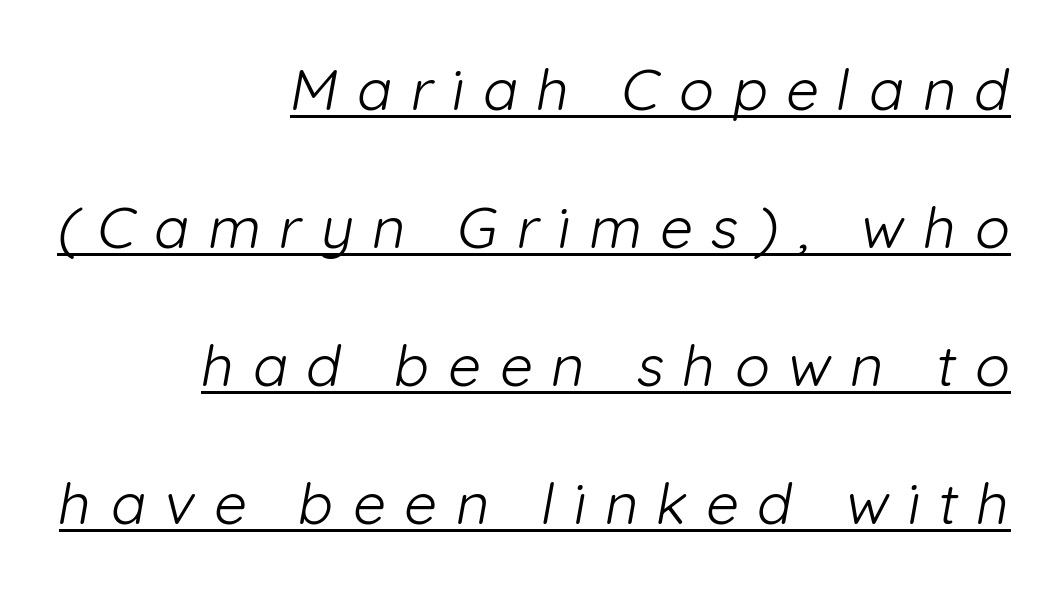
Q: Is the text bold? A: No.
Q: Is the typeface a serif or a sans-serif typeface? A: Sans-serif.
Q: Is the text underlined? A: Yes.
Q: How is the paragraph aligned? A: Right-aligned.
Q: Is the spacing between letters normal or unusually wide? A: Unusually wide.
Q: Is the spacing between lines tight, normal or loose? A: Loose.
Q: Width (condensed, normal, or wide)? A: Normal.
Q: Stroke contrast? A: Low.
Q: x-height? A: Medium.
Q: Monospaced? A: No.
